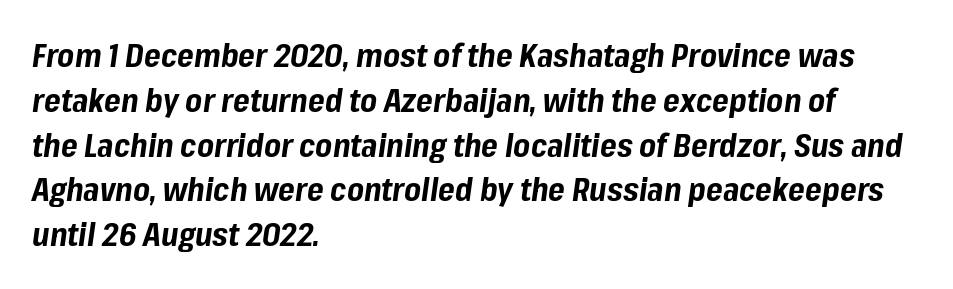
{"italic": "yes", "lean": "right", "slant_degrees": 8, "bold": "yes", "weight": "bold", "width": "normal", "stroke_contrast": "low", "x_height": "medium", "monospaced": "no", "underline": "no", "align": "left", "line_spacing": "normal", "line_spacing_ratio": 1.4, "letter_spacing": "normal", "letter_spacing_em": 0.0, "glyph_px": 32}
